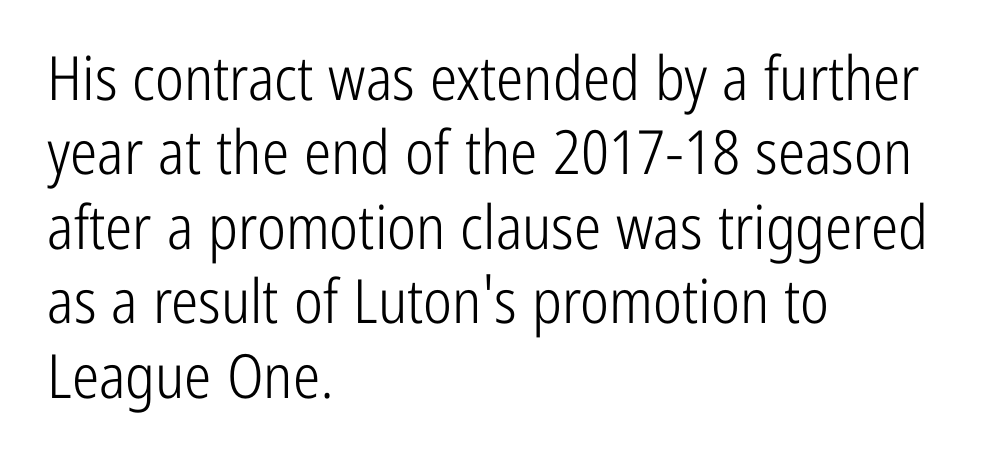
The image shows 61 px light, condensed sans-serif type, upright; set left-aligned, line spacing 1.22x, normal letter spacing, not underlined; low stroke contrast and a medium x-height.
